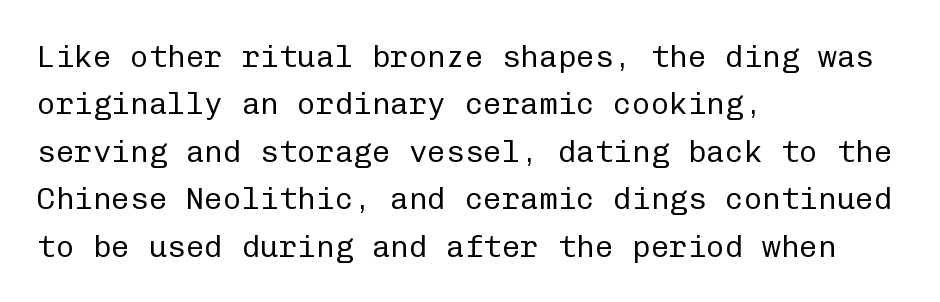
Tracking here is standard; glyphs follow each other at the usual distance. Stroke thickness stays within the range of a standard reading face or lighter. Stroke terminals: plain, sans-serif. The typesetter chose a ragged-right arrangement here. These lines sit exactly where default settings would place them. Check under the words: just untouched page.
